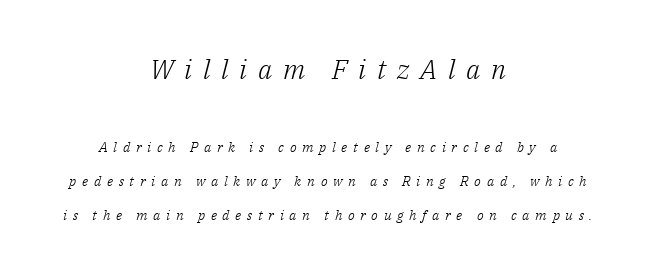
Q: Is the text bold? A: No.
Q: Is the text italic (slanted)? A: Yes, it leans right by about 14 degrees.
Q: Is the text underlined? A: No.
Q: How is the paragraph aligned? A: Centered.
Q: Is the spacing between letters normal or unusually wide? A: Unusually wide.
Q: Is the spacing between lines tight, normal or loose? A: Loose.
Q: Which block of text is set in a larger size, the first (top) or the second (bottom)? A: The first (top) one.
